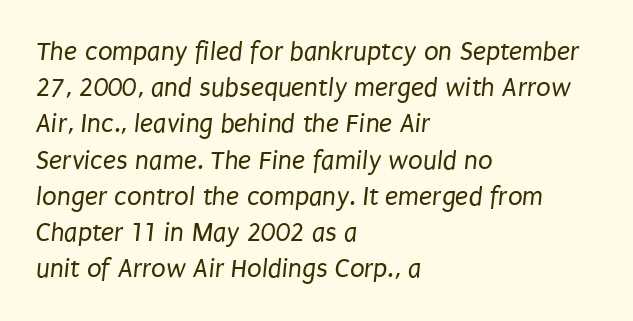
{"bold": "no", "underline": "no", "align": "left", "line_spacing": "normal", "line_spacing_ratio": 1.34, "letter_spacing": "normal", "letter_spacing_em": 0.0, "glyph_px": 27}
